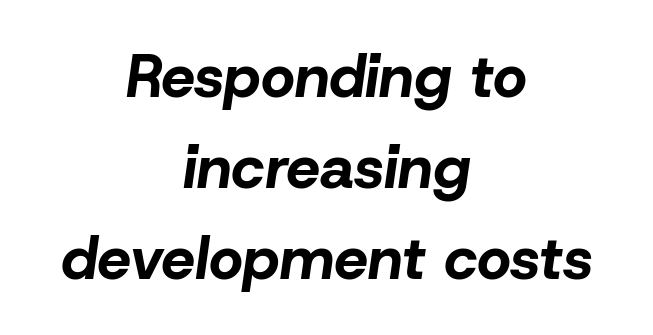
{"italic": "yes", "lean": "right", "slant_degrees": 8, "bold": "yes", "weight": "bold", "width": "normal", "stroke_contrast": "low", "x_height": "medium", "monospaced": "no", "underline": "no", "align": "center", "line_spacing": "normal", "line_spacing_ratio": 1.52, "letter_spacing": "normal", "letter_spacing_em": 0.0, "glyph_px": 60}
